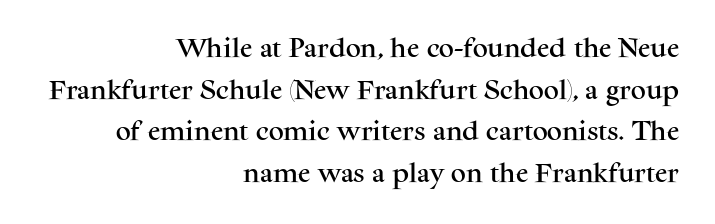
{"italic": "no", "underline": "no", "align": "right", "line_spacing": "loose", "line_spacing_ratio": 1.98, "letter_spacing": "normal", "letter_spacing_em": 0.0, "glyph_px": 21}
